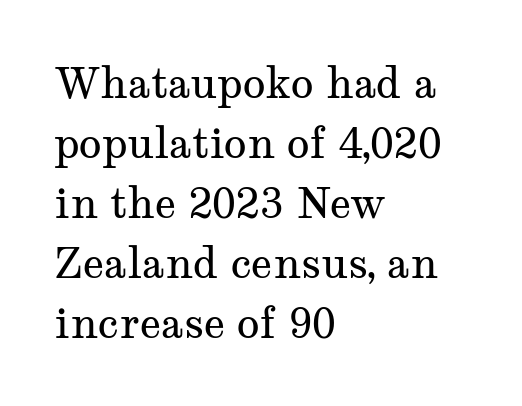
Character widths vary here, with narrow letters taking less room than wide ones. A typesetter would label this face a serif. The paragraph has a hard left edge and a soft right edge. Each new line begins a customary step beneath the previous one.
